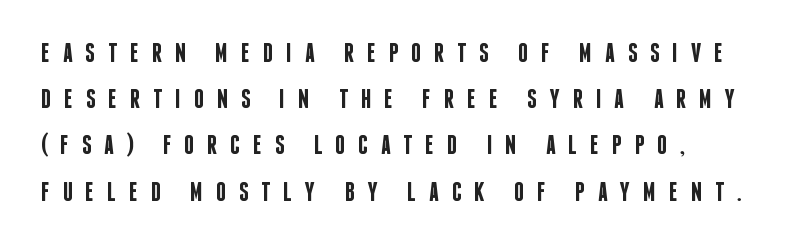
Q: Is the text bold? A: Semi-bold.
Q: Is the text italic (slanted)? A: No, it is upright.
Q: Is the text underlined? A: No.
Q: How is the paragraph aligned? A: Left-aligned.
Q: Is the spacing between letters normal or unusually wide? A: Unusually wide.
